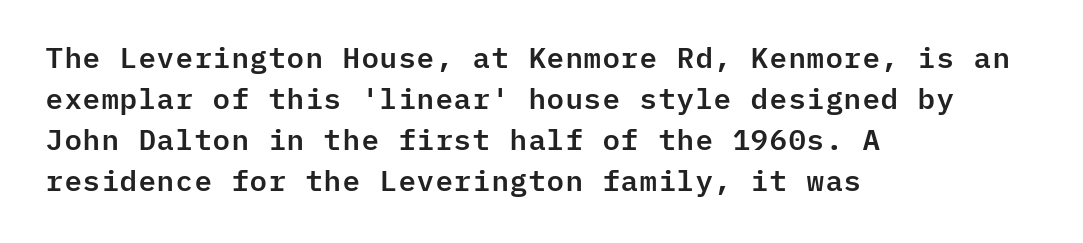
{"serif": "no", "italic": "no", "width": "normal", "stroke_contrast": "low", "x_height": "medium", "monospaced": "yes", "underline": "no", "align": "left", "line_spacing": "normal", "line_spacing_ratio": 1.41, "letter_spacing": "normal", "letter_spacing_em": 0.0, "glyph_px": 29}
